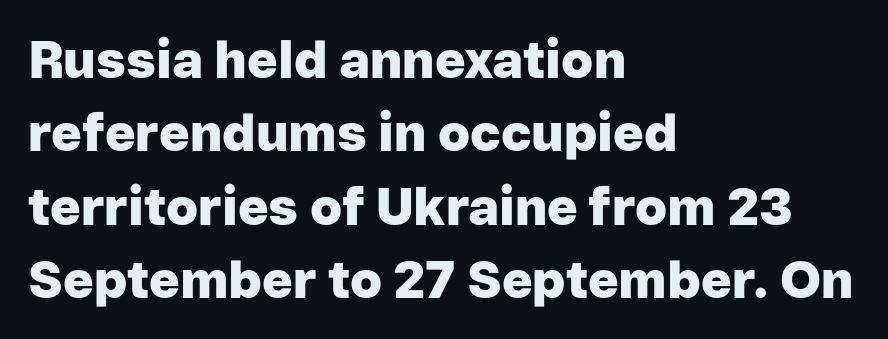
{"serif": "no", "italic": "no", "bold": "yes", "weight": "heavy", "width": "normal", "stroke_contrast": "low", "x_height": "medium", "monospaced": "no", "underline": "no", "align": "left", "line_spacing": "normal", "line_spacing_ratio": 1.41, "letter_spacing": "normal", "letter_spacing_em": 0.0, "glyph_px": 52}
